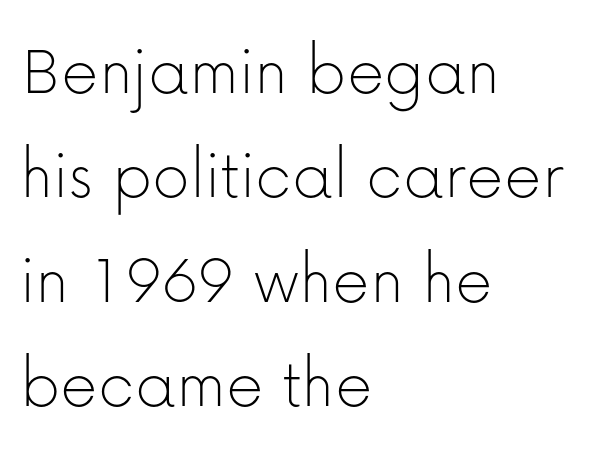
{"serif": "no", "italic": "no", "bold": "no", "weight": "thin", "width": "normal", "stroke_contrast": "low", "x_height": "medium", "monospaced": "no", "underline": "no", "align": "left", "line_spacing": "normal", "line_spacing_ratio": 1.43, "letter_spacing": "normal", "letter_spacing_em": 0.0, "glyph_px": 73}
